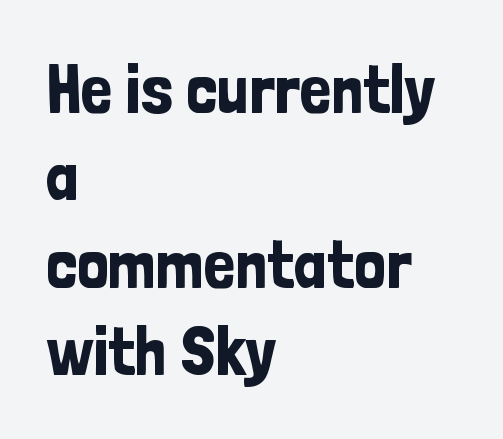
Q: Is the text italic (slanted)? A: No, it is upright.
Q: Is the typeface a serif or a sans-serif typeface? A: Sans-serif.
Q: Is the text underlined? A: No.
Q: How is the paragraph aligned? A: Left-aligned.
Q: Is the spacing between letters normal or unusually wide? A: Normal.
Q: Is the spacing between lines tight, normal or loose? A: Normal.
Q: Width (condensed, normal, or wide)? A: Condensed.
Q: Stroke contrast? A: Low.
Q: x-height? A: Medium.
Q: Monospaced? A: No.
